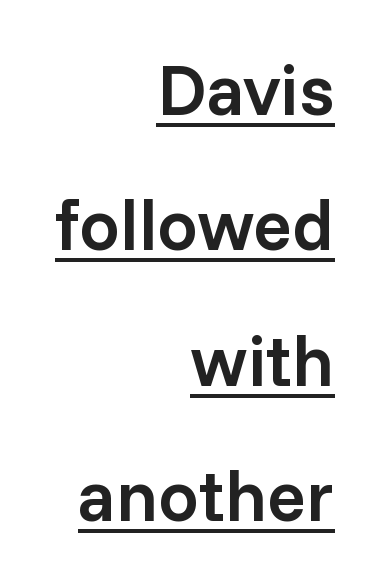
Q: Is the text bold? A: Semi-bold.
Q: Is the text italic (slanted)? A: No, it is upright.
Q: Is the typeface a serif or a sans-serif typeface? A: Sans-serif.
Q: Is the text underlined? A: Yes.
Q: How is the paragraph aligned? A: Right-aligned.
Q: Is the spacing between letters normal or unusually wide? A: Normal.
Q: Width (condensed, normal, or wide)? A: Normal.
Q: Stroke contrast? A: Low.
Q: x-height? A: Medium.
Q: Monospaced? A: No.
